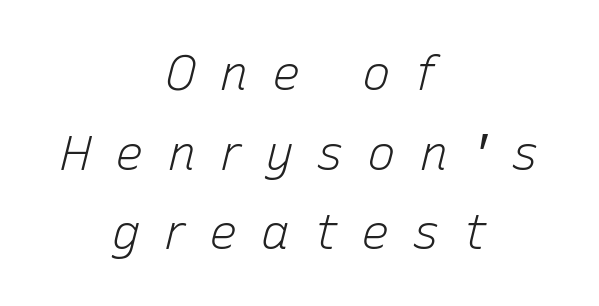
{"italic": "yes", "lean": "right", "slant_degrees": 15, "bold": "no", "weight": "light", "width": "normal", "stroke_contrast": "low", "x_height": "medium", "monospaced": "no", "underline": "no", "align": "center", "line_spacing": "normal", "line_spacing_ratio": 1.66, "letter_spacing": "wide", "letter_spacing_em": 0.49, "glyph_px": 48}
